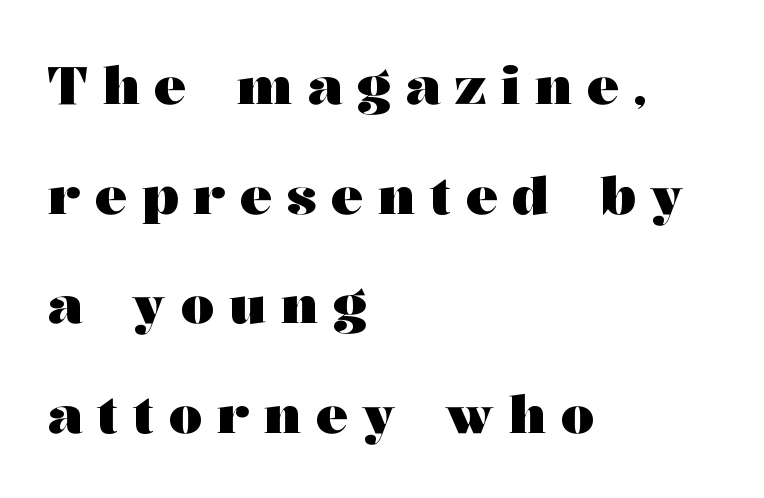
Is this a fixed-width face? No — the glyphs have proportional, varying widths. The tracking reads as deliberately expanded to a designer's eye. You can tell it's not italic because the verticals are truly vertical. The designer went with a serif here, giving each stem small feet. Decoration check: the copy has no underline.
